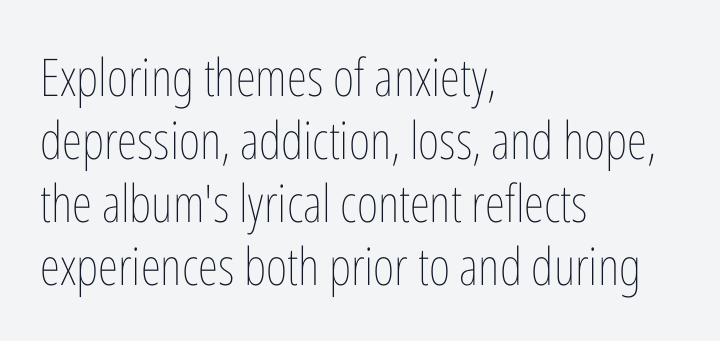
Q: Is the text bold? A: No.
Q: Is the text italic (slanted)? A: No, it is upright.
Q: Is the text underlined? A: No.
Q: How is the paragraph aligned? A: Left-aligned.
Q: Is the spacing between letters normal or unusually wide? A: Normal.
Q: Width (condensed, normal, or wide)? A: Condensed.
Q: Stroke contrast? A: Low.
Q: x-height? A: Medium.
Q: Monospaced? A: No.
